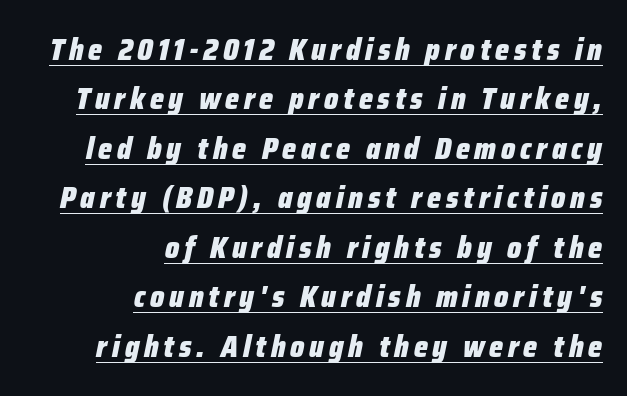
The specimen reads as italic at a glance. Bold? Absolutely — the strokes are thick and heavy. The rendering uses a moderate line-height, typical for paragraphs. These lines are rendered in a variable-pitch font. You can see a thin bar hugging the bottom of the glyphs.
